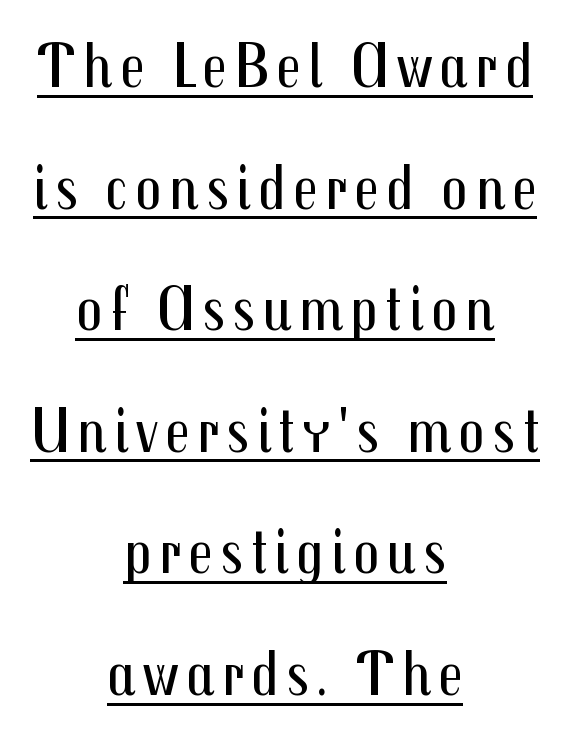
You can tell it's not italic because the verticals are truly vertical. One-word summary of the alignment: center. Quick note: underline on. Note: no serifs on the glyphs. Weight: in the light-to-regular range. Character widths vary here, with narrow letters taking less room than wide ones.
